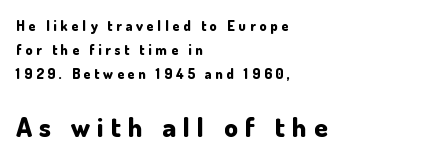
This is heavy type, rendered in bold. The font's upright variant was chosen for this text. Glance below the letters and you will spot only blank space. Here the second block reads like a headline and the first like body copy. One-word summary of the alignment: left.
